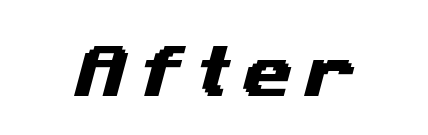
Q: Is the typeface a serif or a sans-serif typeface? A: Sans-serif.
Q: Is the text underlined? A: No.
Q: Is the spacing between letters normal or unusually wide? A: Unusually wide.
Q: Width (condensed, normal, or wide)? A: Wide.
Q: Stroke contrast? A: Medium.
Q: x-height? A: Medium.
Q: Monospaced? A: No.
